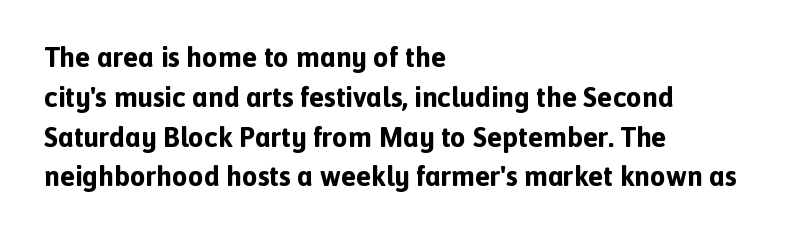
Notice how descenders clear the ascenders below comfortably — that's standard leading. This sample has the flowing, uneven cadence of proportional lettering. Where is the straight margin? On the left. Weight: bold.
